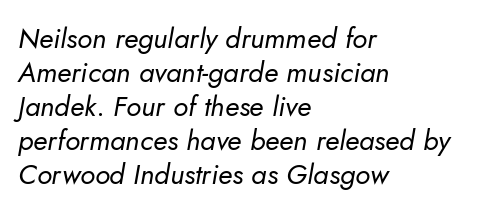
Q: Is the text bold? A: No.
Q: Is the text italic (slanted)? A: Yes, it leans right by about 10 degrees.
Q: Is the text underlined? A: No.
Q: How is the paragraph aligned? A: Left-aligned.
Q: Is the spacing between letters normal or unusually wide? A: Normal.
Q: Width (condensed, normal, or wide)? A: Normal.
Q: Stroke contrast? A: Low.
Q: x-height? A: Small.
Q: Monospaced? A: No.
